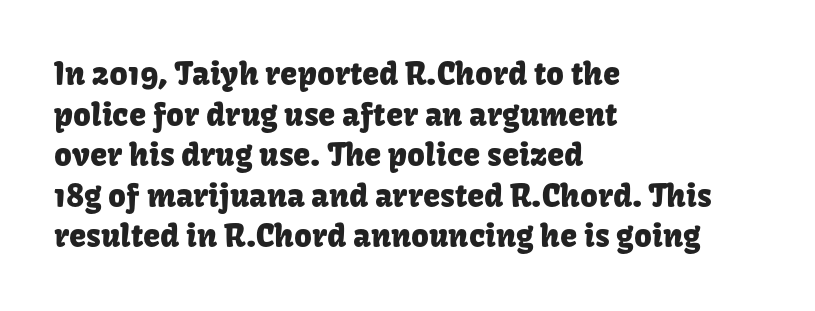
No word sits above an underline. Is there much room between lines? A standard amount, neither cramped nor airy. You could not count columns in this text — the font is proportionally spaced. Casual observation: everything's shoved over to the left.
